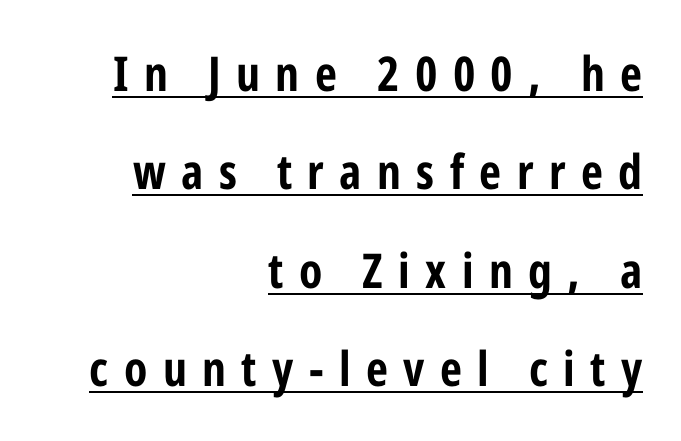
A dark, heavy texture on the line: the type is bold. Does a line run under the words? Yes, clearly. These lines are composed in type without serifs. How are the letters spaced? Widely, with obvious added tracking. Looks like regular typesetting: each glyph gets only the width it needs. The block of text is sparse from top to bottom, with ample space between rows.
